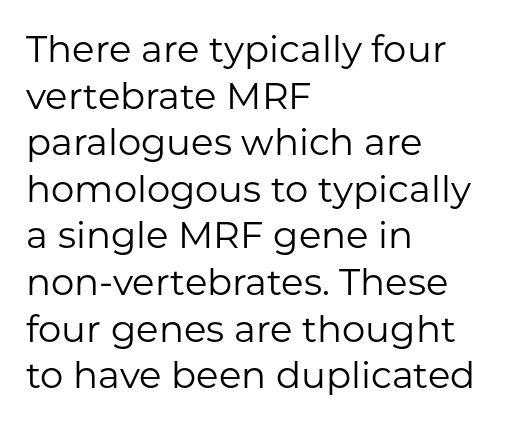
The image shows 37 px regular-weight sans-serif type, upright; set left-aligned, normal line spacing (1.26x), normal letter spacing, not underlined; low stroke contrast and a medium x-height.
